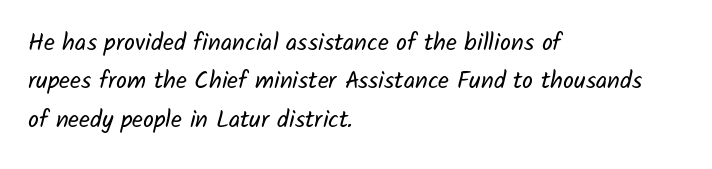
Only glyphs here, with clear space below each row. Leftover space on each line is placed entirely after the last word. Students, note that the glyphs here touch the page at normal intervals. The cut favours lightness, reaching ordinary text weight at its darkest.
